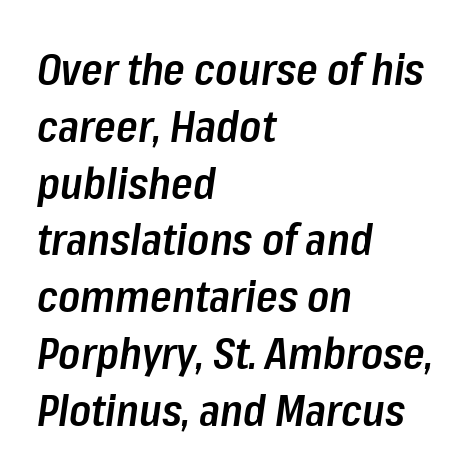
The image shows 44 px semibold, condensed type, italic (leaning right); set left-aligned, normal line spacing (1.29x), normal letter spacing, not underlined; low stroke contrast and a medium x-height.
